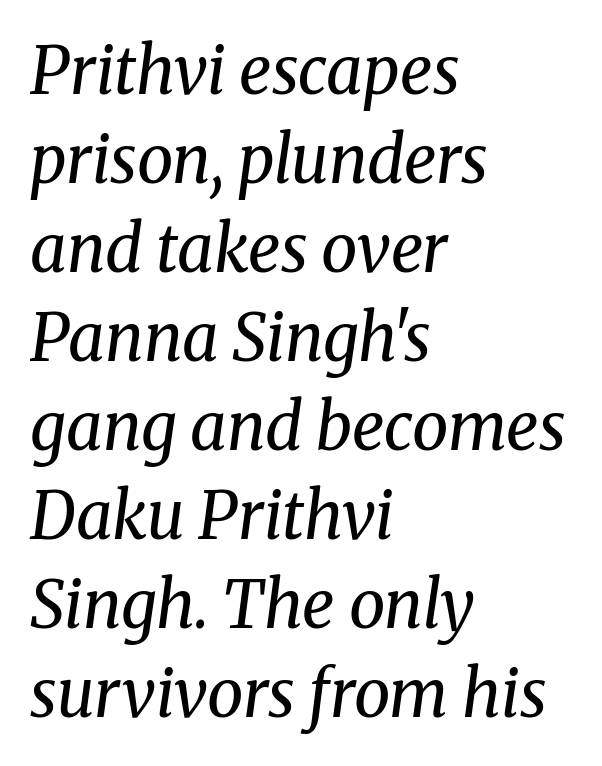
Q: Is the text bold? A: No.
Q: Is the text italic (slanted)? A: Yes, it leans right by about 8 degrees.
Q: Is the typeface a serif or a sans-serif typeface? A: Serif.
Q: Is the text underlined? A: No.
Q: How is the paragraph aligned? A: Left-aligned.
Q: Is the spacing between letters normal or unusually wide? A: Normal.
Q: Is the spacing between lines tight, normal or loose? A: Normal.
Q: Width (condensed, normal, or wide)? A: Normal.
Q: Stroke contrast? A: Medium.
Q: x-height? A: Medium.
Q: Monospaced? A: No.
